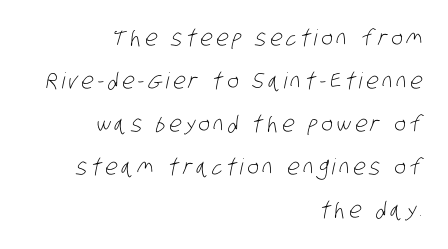
The image shows 22 px text type; set right-aligned, loose line spacing (1.95x), not underlined.
